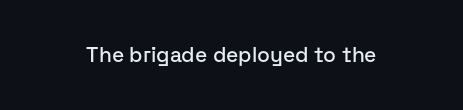
Q: Is the text italic (slanted)? A: No, it is upright.
Q: Is the text underlined? A: No.
Q: Is the spacing between letters normal or unusually wide? A: Normal.
